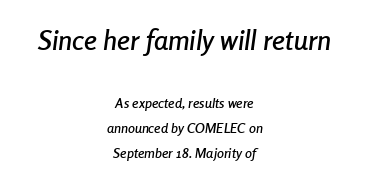
The image shows 28 px condensed type, italic (leaning right); set centered, line spacing 1.77x, normal letter spacing, not underlined; the first (top) block is 2.0x larger; low stroke contrast and a medium x-height.
